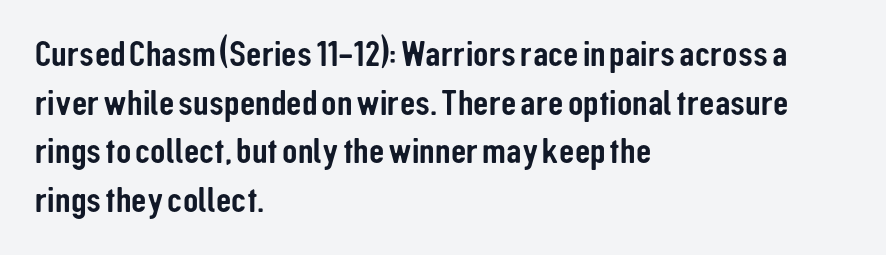
{"serif": "no", "italic": "no", "width": "condensed", "stroke_contrast": "low", "x_height": "medium", "monospaced": "no", "underline": "no", "align": "left", "line_spacing": "normal", "line_spacing_ratio": 1.28, "letter_spacing": "normal", "letter_spacing_em": 0.0, "glyph_px": 38}
